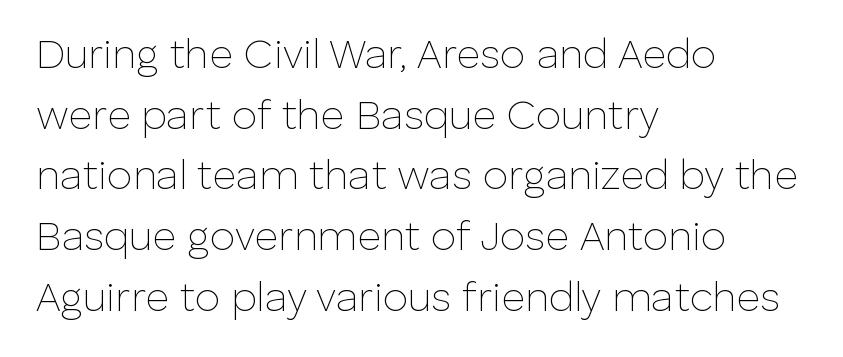
The image shows 41 px thin sans-serif type, upright; set left-aligned, normal line spacing (1.48x), normal letter spacing, not underlined; low stroke contrast and a medium x-height.
